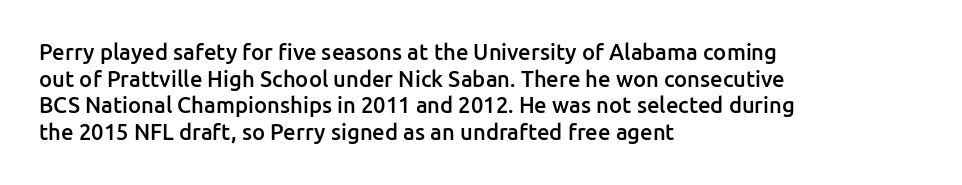
The image shows 22 px text type, upright; set left-aligned, line spacing 1.21x, normal letter spacing, not underlined.
